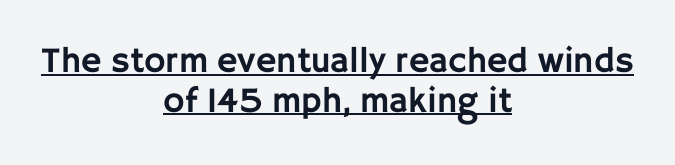
Q: Is the text italic (slanted)? A: No, it is upright.
Q: Is the typeface a serif or a sans-serif typeface? A: Sans-serif.
Q: Is the text underlined? A: Yes.
Q: How is the paragraph aligned? A: Centered.
Q: Is the spacing between letters normal or unusually wide? A: Normal.
Q: Is the spacing between lines tight, normal or loose? A: Tight.
Q: Width (condensed, normal, or wide)? A: Normal.
Q: Stroke contrast? A: Low.
Q: x-height? A: Large.
Q: Monospaced? A: No.
